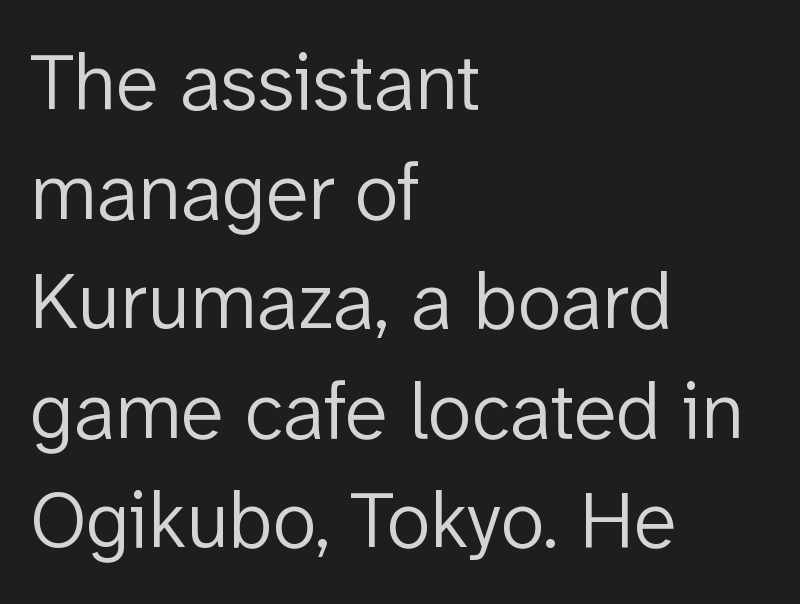
The image shows 80 px light sans-serif type, upright; set left-aligned, normal line spacing (1.37x), normal letter spacing, not underlined; low stroke contrast and a medium x-height.
